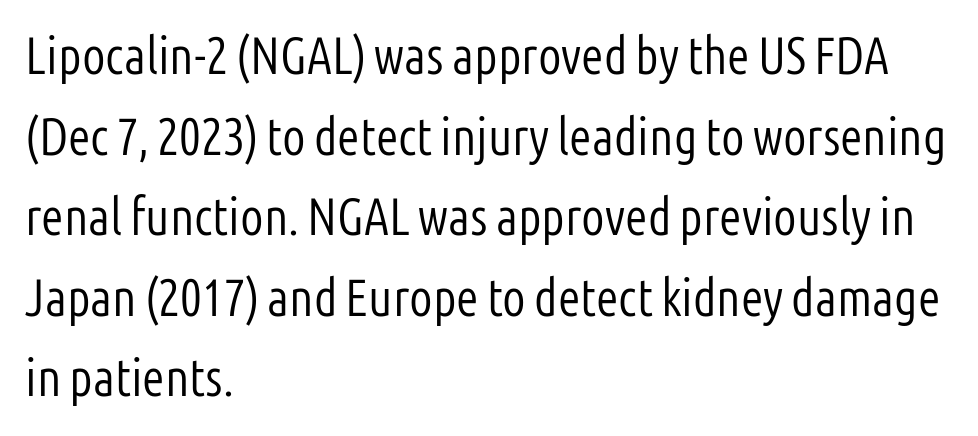
Q: Is the text bold? A: No.
Q: Is the text italic (slanted)? A: No, it is upright.
Q: Is the typeface a serif or a sans-serif typeface? A: Sans-serif.
Q: Is the text underlined? A: No.
Q: How is the paragraph aligned? A: Left-aligned.
Q: Is the spacing between letters normal or unusually wide? A: Normal.
Q: Is the spacing between lines tight, normal or loose? A: Normal.
Q: Width (condensed, normal, or wide)? A: Condensed.
Q: Stroke contrast? A: Low.
Q: x-height? A: Medium.
Q: Monospaced? A: No.
